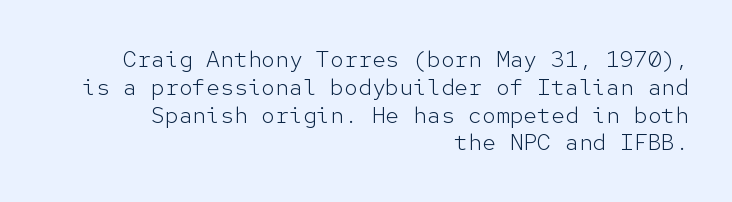
Q: Is the text bold? A: No.
Q: Is the text italic (slanted)? A: No, it is upright.
Q: Is the text underlined? A: No.
Q: How is the paragraph aligned? A: Right-aligned.
Q: Is the spacing between letters normal or unusually wide? A: Normal.
